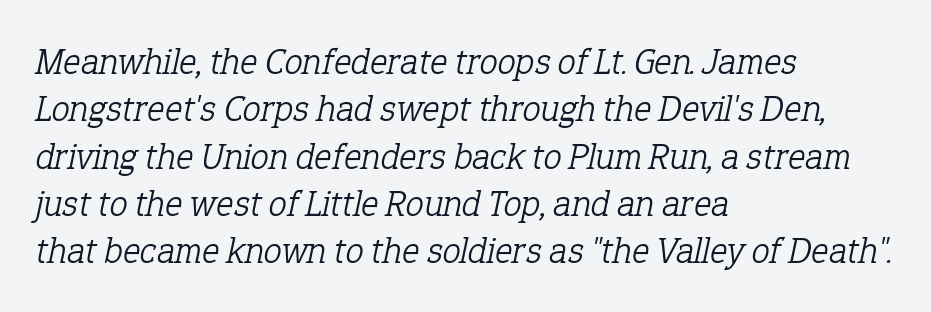
The image shows 37 px light serif type, italic (leaning right); set left-aligned, normal line spacing (1.28x), normal letter spacing, not underlined; low stroke contrast and a medium x-height.
